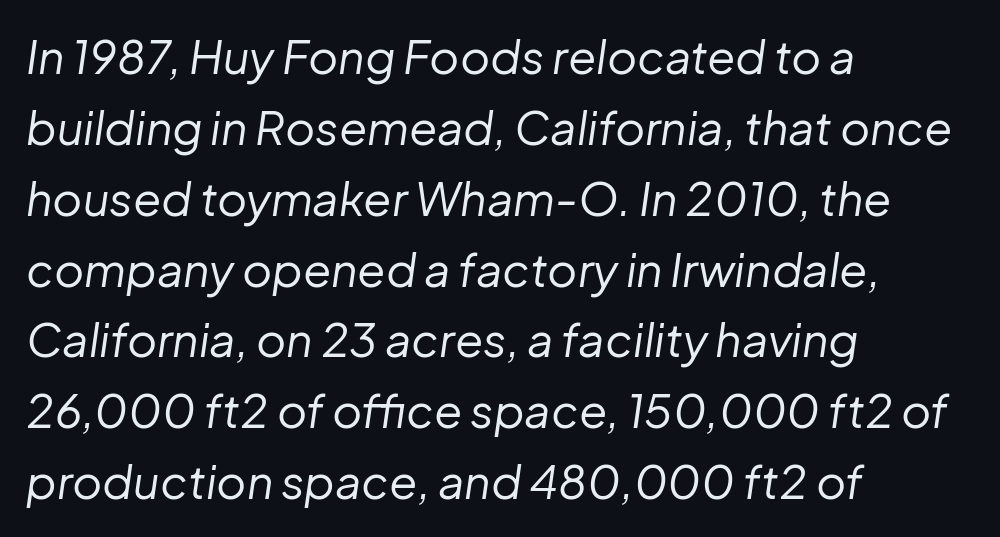
Q: Is the text bold? A: No.
Q: Is the text italic (slanted)? A: Yes, it leans right by about 8 degrees.
Q: Is the text underlined? A: No.
Q: How is the paragraph aligned? A: Left-aligned.
Q: Is the spacing between letters normal or unusually wide? A: Normal.
Q: Is the spacing between lines tight, normal or loose? A: Normal.
Q: Width (condensed, normal, or wide)? A: Normal.
Q: Stroke contrast? A: Low.
Q: x-height? A: Medium.
Q: Monospaced? A: No.
